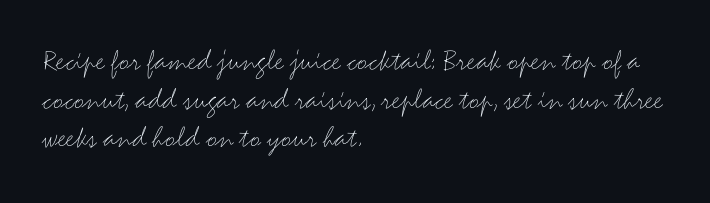
Q: Is the text bold? A: No.
Q: Is the text italic (slanted)? A: Yes.
Q: Is the typeface a serif or a sans-serif typeface? A: Sans-serif.
Q: Is the text underlined? A: No.
Q: How is the paragraph aligned? A: Left-aligned.
Q: Is the spacing between letters normal or unusually wide? A: Normal.
Q: Is the spacing between lines tight, normal or loose? A: Normal.
Q: Width (condensed, normal, or wide)? A: Wide.
Q: Stroke contrast? A: Medium.
Q: x-height? A: Small.
Q: Monospaced? A: No.
